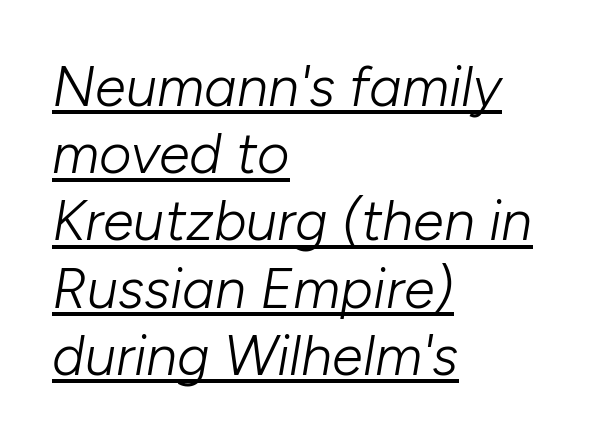
The rendering applies a slant to the glyphs. Stroke mass is kept to a normal reading level or below. Character widths vary here, with narrow letters taking less room than wide ones. This rendering leaves character spacing at its baseline value. Notice how the passage keeps a crisp vertical edge on the left only.
